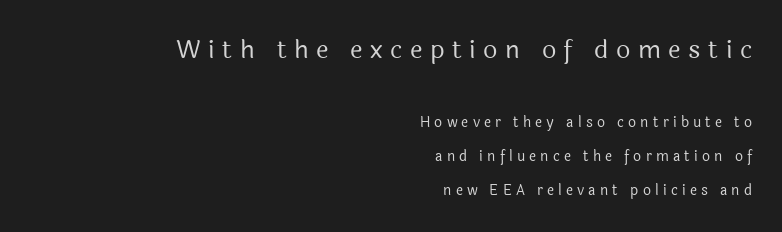
The image shows 25 px text type, upright; set right-aligned, loose line spacing (2.43x), unusually wide letter spacing (+0.3 em), not underlined; the first (top) block is 1.79x larger.
